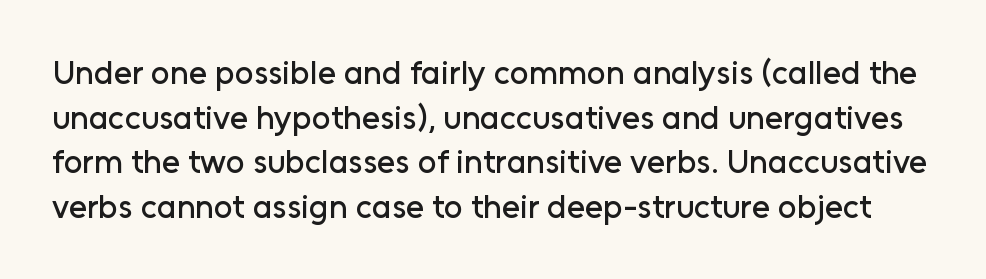
Looks like regular typesetting: each glyph gets only the width it needs. The strip under each line holds only bare page. The horizontal fit of the characters is conventional and even. Ascenders rise straight up at ninety degrees.
